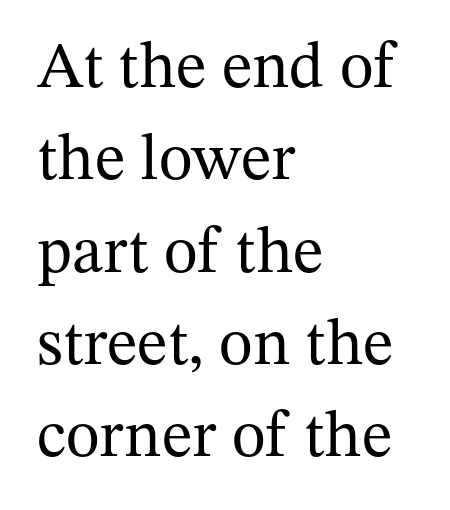
Q: Is the text bold? A: No.
Q: Is the text italic (slanted)? A: No, it is upright.
Q: Is the typeface a serif or a sans-serif typeface? A: Serif.
Q: Is the text underlined? A: No.
Q: How is the paragraph aligned? A: Left-aligned.
Q: Is the spacing between letters normal or unusually wide? A: Normal.
Q: Is the spacing between lines tight, normal or loose? A: Normal.
Q: Width (condensed, normal, or wide)? A: Normal.
Q: Stroke contrast? A: Medium.
Q: x-height? A: Medium.
Q: Monospaced? A: No.
